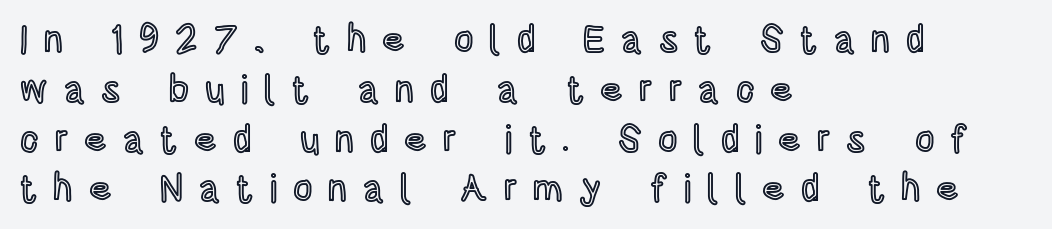
Is this a fixed-width face? No — the glyphs have proportional, varying widths. Tracking value appears strongly positive — letters spread wide. Rule under the text: the space is simply empty. Does the leading feel generous? No, just average. The typography opts for an upright posture over an oblique one. The typesetter chose a ragged-right arrangement here.
